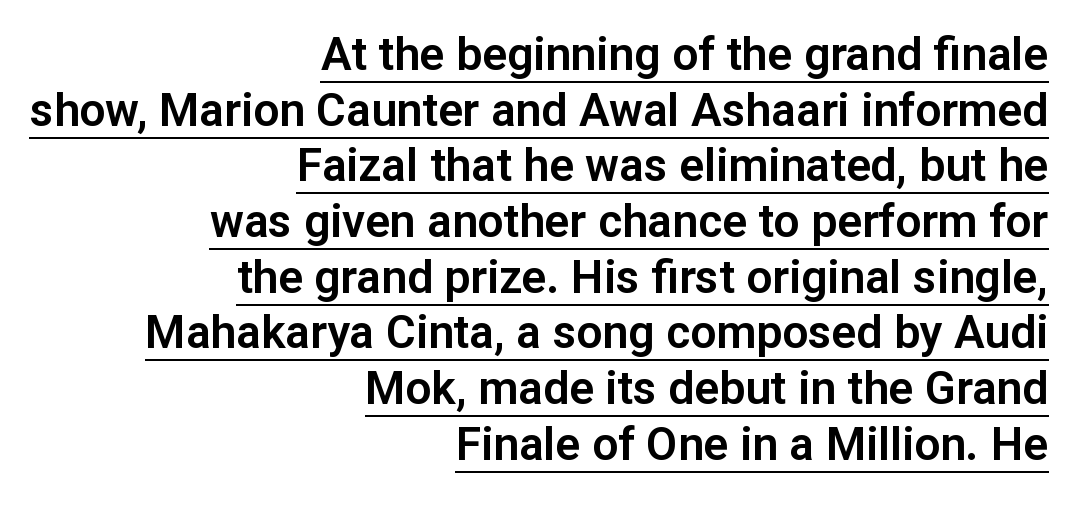
{"serif": "no", "italic": "no", "width": "normal", "stroke_contrast": "low", "x_height": "medium", "monospaced": "no", "underline": "yes", "align": "right", "line_spacing_ratio": 1.21, "letter_spacing": "normal", "letter_spacing_em": 0.0, "glyph_px": 46}
